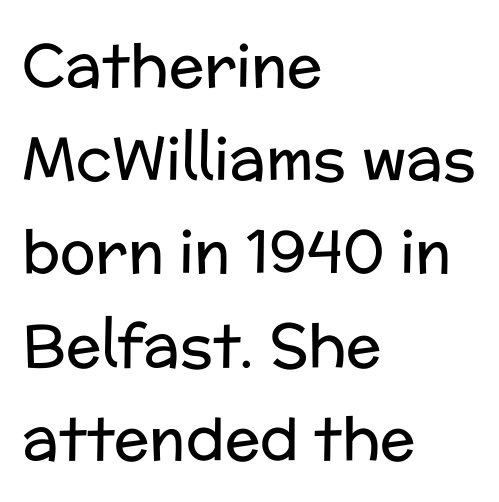
{"serif": "no", "italic": "no", "bold": "no", "weight": "regular", "width": "normal", "stroke_contrast": "low", "x_height": "medium", "monospaced": "no", "underline": "no", "align": "left", "line_spacing": "normal", "line_spacing_ratio": 1.58, "letter_spacing": "normal", "letter_spacing_em": 0.0, "glyph_px": 59}
